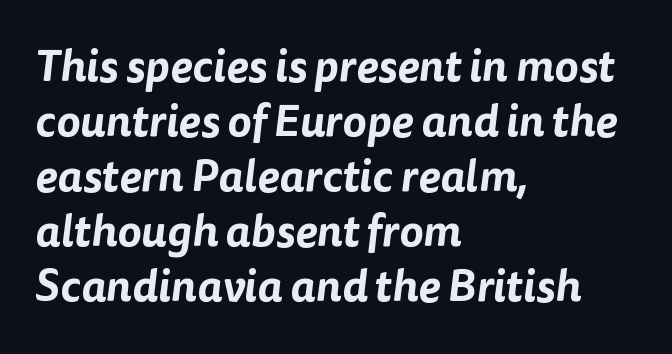
Q: Is the typeface a serif or a sans-serif typeface? A: Sans-serif.
Q: Is the text underlined? A: No.
Q: How is the paragraph aligned? A: Left-aligned.
Q: Is the spacing between letters normal or unusually wide? A: Normal.
Q: Width (condensed, normal, or wide)? A: Normal.
Q: Stroke contrast? A: Low.
Q: x-height? A: Medium.
Q: Monospaced? A: No.
